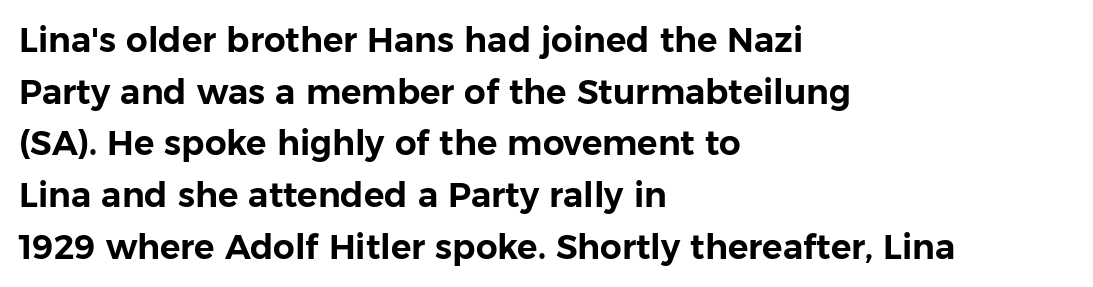
Q: Is the text italic (slanted)? A: No, it is upright.
Q: Is the typeface a serif or a sans-serif typeface? A: Sans-serif.
Q: Is the text underlined? A: No.
Q: How is the paragraph aligned? A: Left-aligned.
Q: Is the spacing between letters normal or unusually wide? A: Normal.
Q: Is the spacing between lines tight, normal or loose? A: Normal.
Q: Width (condensed, normal, or wide)? A: Normal.
Q: Stroke contrast? A: Low.
Q: x-height? A: Medium.
Q: Monospaced? A: No.
